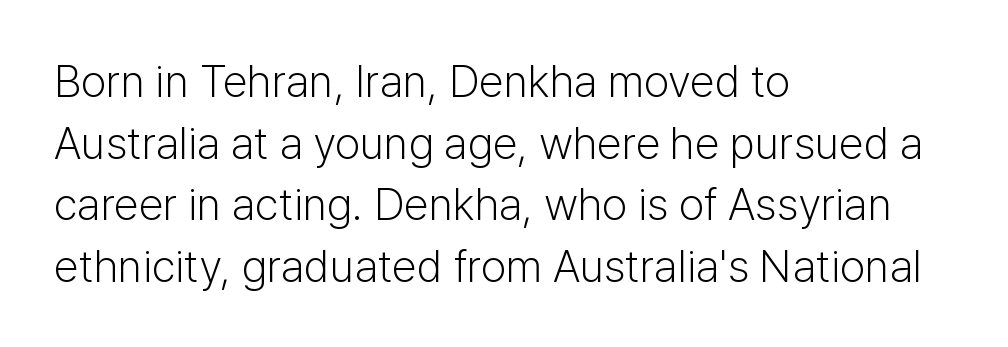
The image shows 45 px light sans-serif type, upright; set left-aligned, normal line spacing (1.37x), normal letter spacing, not underlined; low stroke contrast and a medium x-height.
